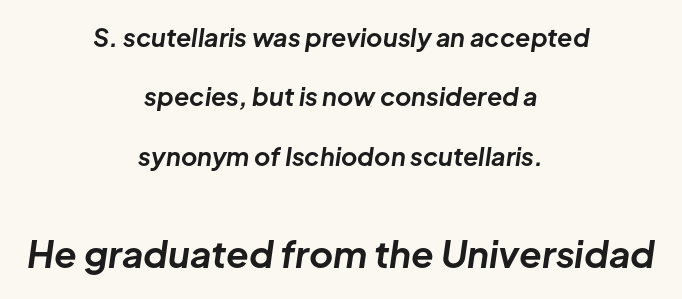
{"italic": "yes", "lean": "right", "slant_degrees": 8, "bold": "yes", "weight": "bold", "width": "normal", "stroke_contrast": "low", "x_height": "medium", "monospaced": "no", "underline": "no", "align": "center", "line_spacing": "loose", "line_spacing_ratio": 2.38, "letter_spacing": "normal", "letter_spacing_em": 0.0, "larger_block": "second", "size_ratio": 1.48, "glyph_px": 37}
